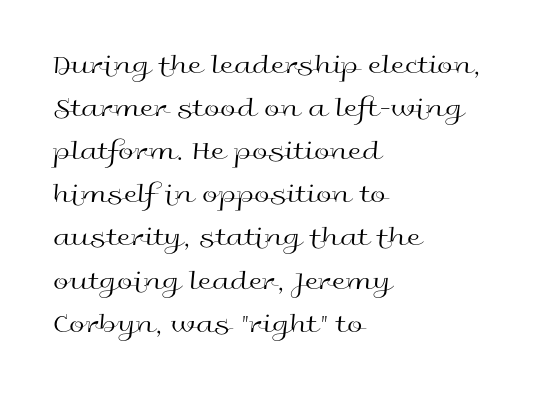
{"serif": "no", "italic": "no", "bold": "no", "weight": "regular", "width": "wide", "x_height": "medium", "monospaced": "no", "underline": "no", "align": "left", "line_spacing": "normal", "line_spacing_ratio": 1.54, "letter_spacing": "normal", "letter_spacing_em": 0.0, "glyph_px": 28}
